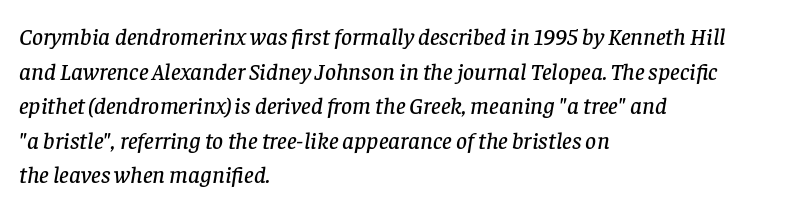
The image shows 24 px text type, italic (leaning right); set left-aligned, normal line spacing (1.44x), normal letter spacing, not underlined.
